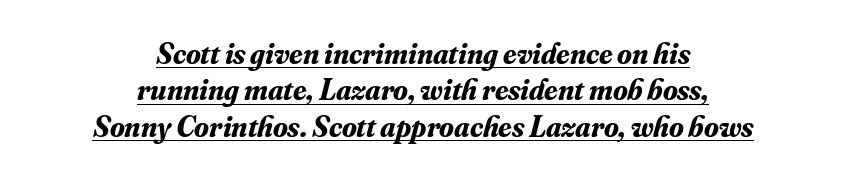
When letters slant like this, we call the style italic. You can tell from the footed stems that serif type was used. Does extra space separate the letters? No, they use regular spacing. The setting favours the middle, as headings and verse often do. Notice how thick the strokes are: this is what a full bold looks like. Looks like regular typesetting: each glyph gets only the width it needs.
